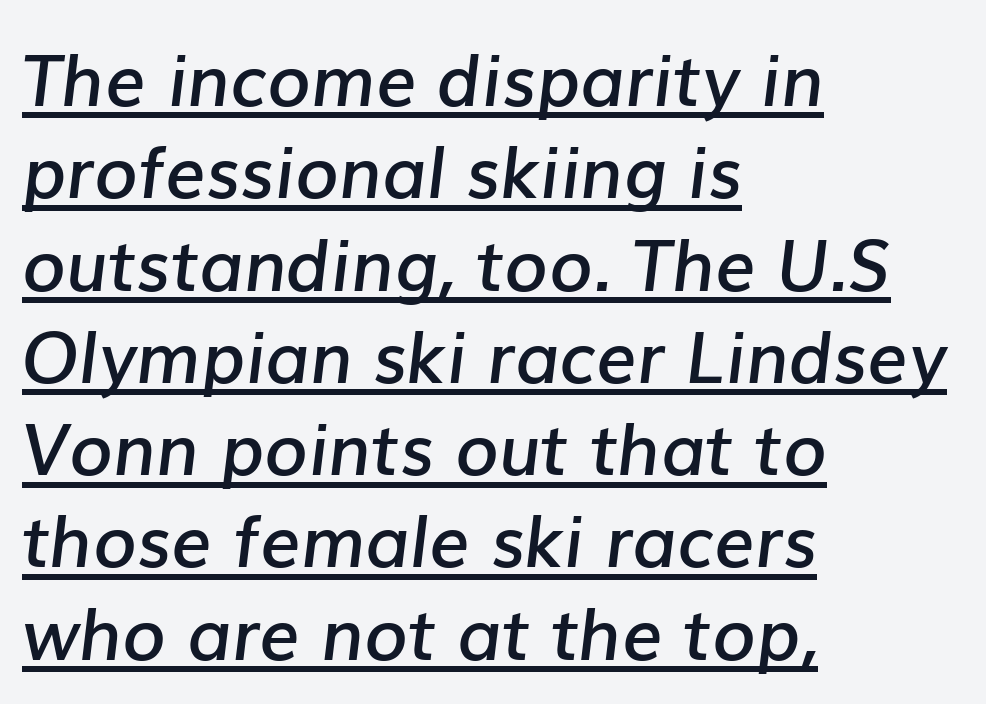
The image shows 71 px semibold type, italic (leaning right); set left-aligned, normal line spacing (1.3x), normal letter spacing, underlined; low stroke contrast and a medium x-height.
